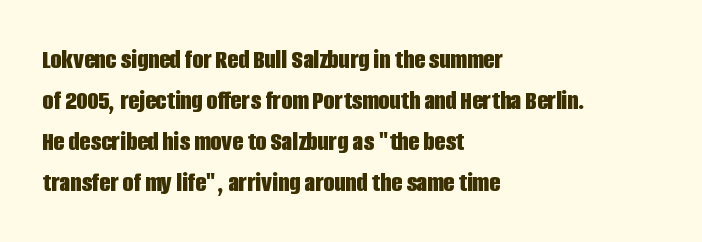
The image shows 28 px bold, condensed sans-serif type, upright; set left-aligned, normal line spacing (1.46x), normal letter spacing, not underlined; low stroke contrast and a large x-height.
